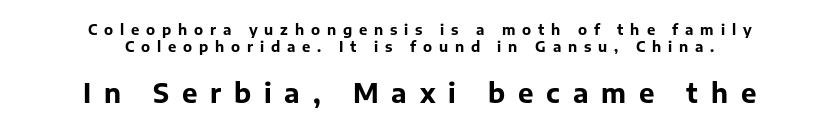
The image shows 26 px bold type, upright; set centered, normal line spacing (1.25x), unusually wide letter spacing (+0.49 em), not underlined; the second (bottom) block is 1.86x larger.
